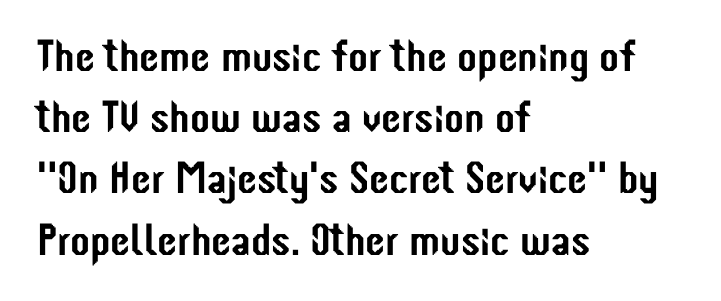
Q: Is the text italic (slanted)? A: No, it is upright.
Q: Is the typeface a serif or a sans-serif typeface? A: Sans-serif.
Q: Is the text underlined? A: No.
Q: How is the paragraph aligned? A: Left-aligned.
Q: Is the spacing between letters normal or unusually wide? A: Normal.
Q: Is the spacing between lines tight, normal or loose? A: Normal.
Q: Width (condensed, normal, or wide)? A: Condensed.
Q: Stroke contrast? A: Low.
Q: x-height? A: Medium.
Q: Monospaced? A: No.
